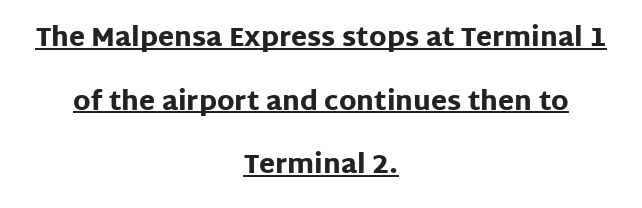
Posture: vertical. Tracking value appears to be zero — textbook default spacing. Loosely led — the rows are spread out. Layout note: lines centered.
